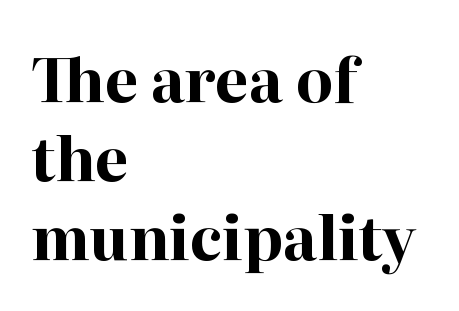
Q: Is the text bold? A: Yes.
Q: Is the text italic (slanted)? A: No, it is upright.
Q: Is the typeface a serif or a sans-serif typeface? A: Serif.
Q: Is the text underlined? A: No.
Q: How is the paragraph aligned? A: Left-aligned.
Q: Is the spacing between letters normal or unusually wide? A: Normal.
Q: Is the spacing between lines tight, normal or loose? A: Normal.
Q: Width (condensed, normal, or wide)? A: Normal.
Q: Stroke contrast? A: High.
Q: x-height? A: Medium.
Q: Monospaced? A: No.
